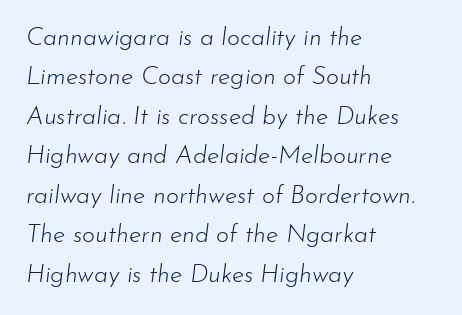
{"italic": "yes", "lean": "right", "slant_degrees": 7, "bold": "no", "underline": "no", "align": "left", "line_spacing": "normal", "line_spacing_ratio": 1.58, "letter_spacing": "normal", "letter_spacing_em": 0.0, "glyph_px": 25}
